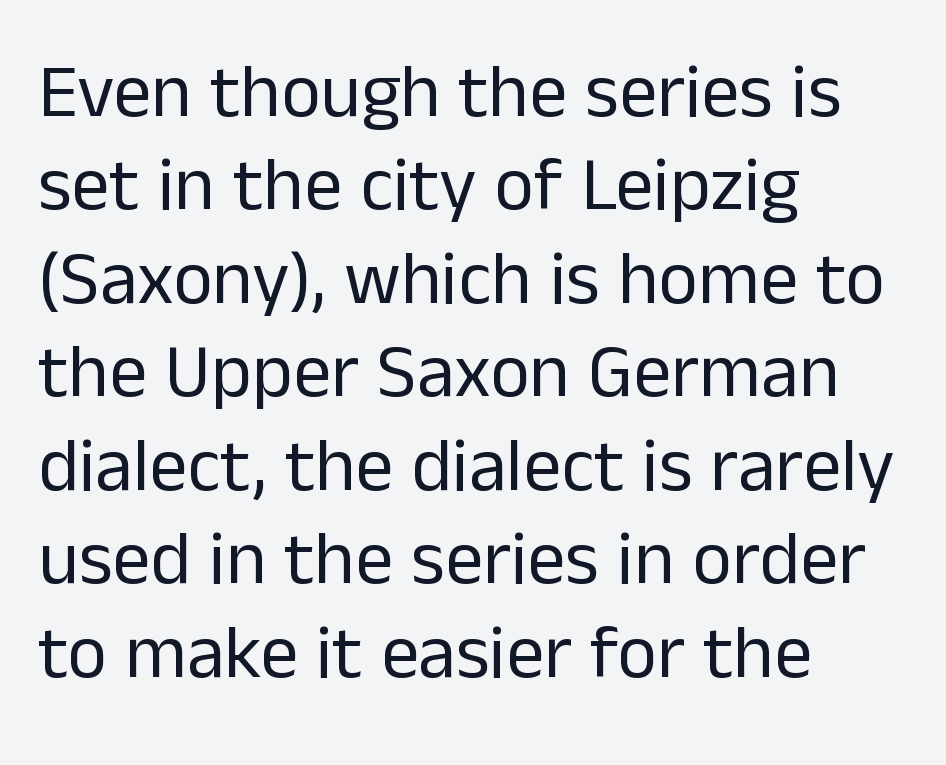
{"serif": "no", "italic": "no", "bold": "no", "weight": "regular", "width": "normal", "stroke_contrast": "low", "x_height": "medium", "monospaced": "no", "underline": "no", "align": "left", "line_spacing_ratio": 1.23, "letter_spacing": "normal", "letter_spacing_em": 0.0, "glyph_px": 76}
